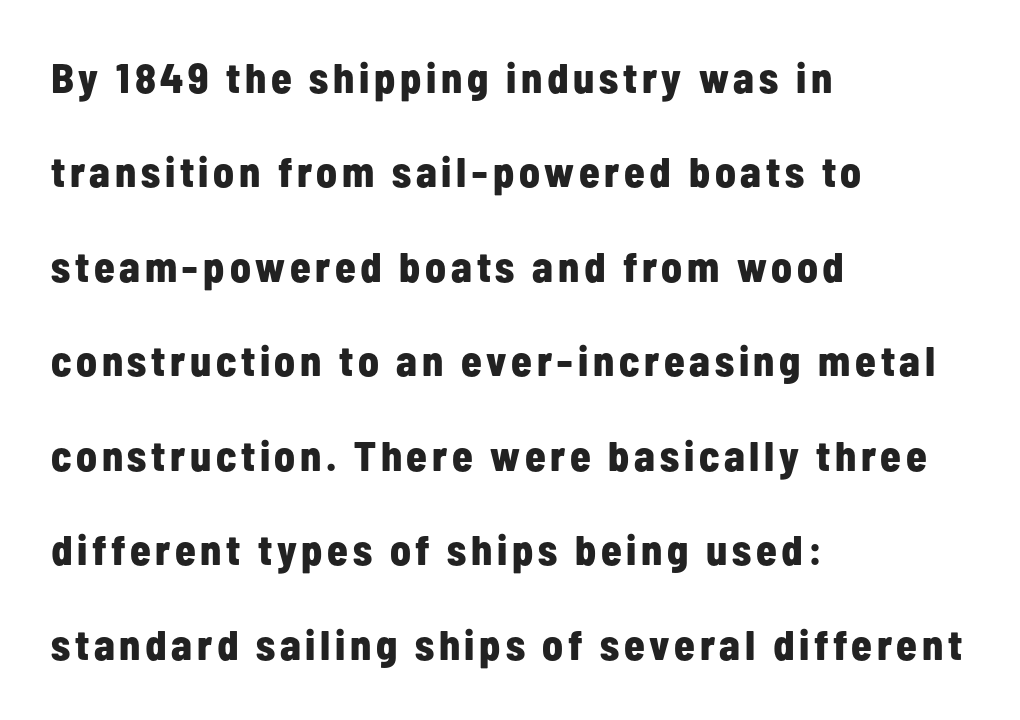
The image shows 42 px bold, condensed sans-serif type, upright; set left-aligned, loose line spacing (2.25x), not underlined; low stroke contrast and a medium x-height.
